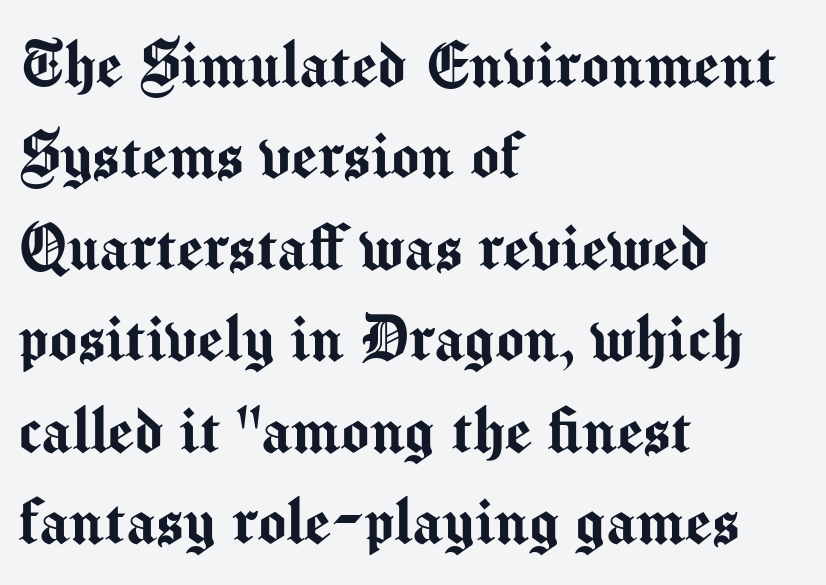
These lines stack with their left ends in a neat column. Check where the strokes stop: nothing finishes them off — pure sans. Here the designer chose a conventional face with non-uniform glyph widths. Nothing unusual about the tracking: characters are spaced as the font intends.
